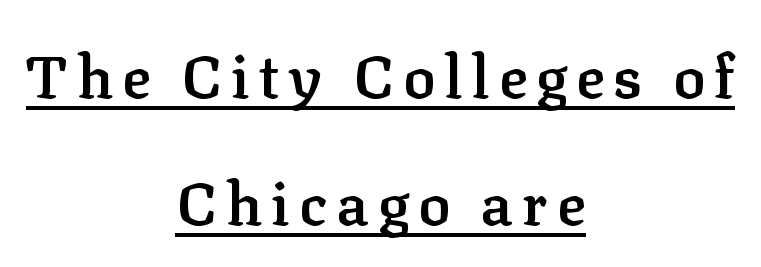
{"serif": "yes", "italic": "no", "bold": "semi", "weight": "semibold", "width": "normal", "stroke_contrast": "low", "x_height": "medium", "monospaced": "no", "underline": "yes", "align": "center", "line_spacing": "loose", "line_spacing_ratio": 2.11, "glyph_px": 60}
